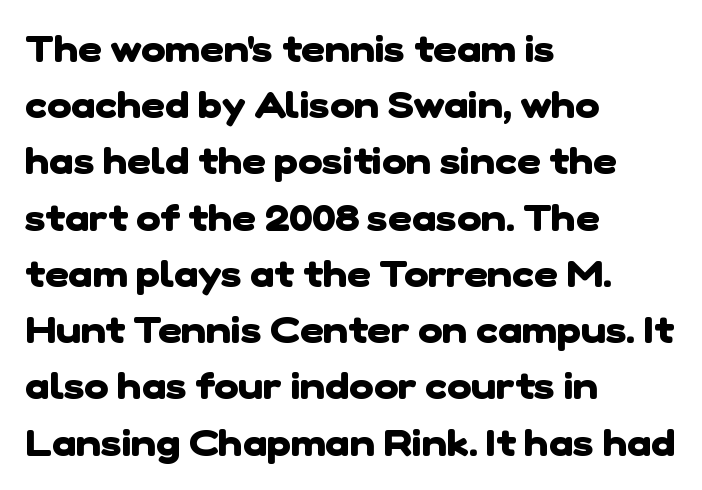
{"serif": "no", "bold": "yes", "weight": "heavy", "width": "normal", "stroke_contrast": "low", "x_height": "medium", "monospaced": "no", "underline": "no", "align": "left", "line_spacing": "normal", "line_spacing_ratio": 1.52, "letter_spacing": "normal", "letter_spacing_em": 0.0, "glyph_px": 37}
